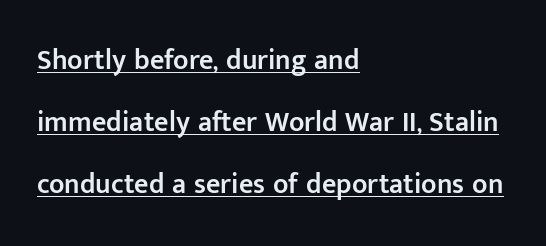
Q: Is the text bold? A: Semi-bold.
Q: Is the text italic (slanted)? A: No, it is upright.
Q: Is the typeface a serif or a sans-serif typeface? A: Sans-serif.
Q: Is the text underlined? A: Yes.
Q: How is the paragraph aligned? A: Left-aligned.
Q: Is the spacing between letters normal or unusually wide? A: Normal.
Q: Is the spacing between lines tight, normal or loose? A: Loose.
Q: Width (condensed, normal, or wide)? A: Normal.
Q: Stroke contrast? A: Low.
Q: x-height? A: Medium.
Q: Monospaced? A: No.
